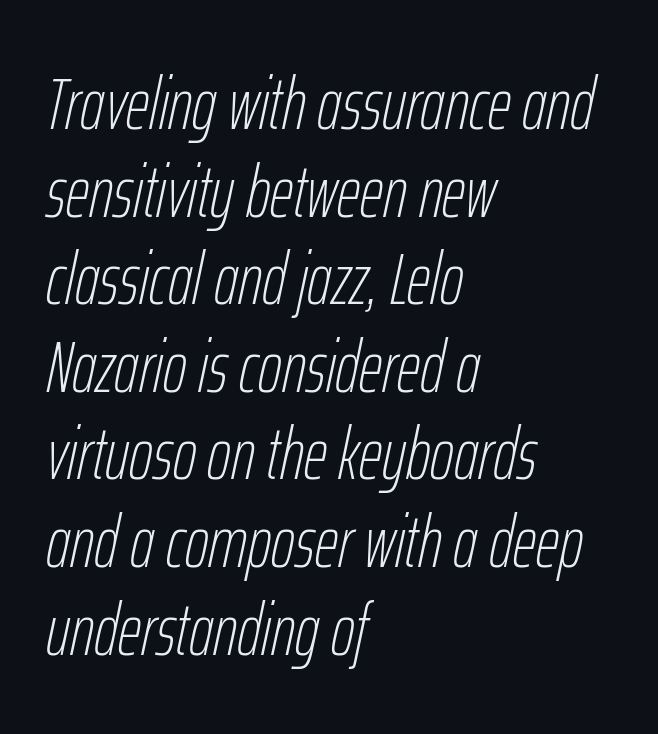
Q: Is the text bold? A: No.
Q: Is the text italic (slanted)? A: Yes, it leans right by about 12 degrees.
Q: Is the text underlined? A: No.
Q: How is the paragraph aligned? A: Left-aligned.
Q: Is the spacing between letters normal or unusually wide? A: Normal.
Q: Width (condensed, normal, or wide)? A: Condensed.
Q: Stroke contrast? A: Low.
Q: x-height? A: Medium.
Q: Monospaced? A: No.
